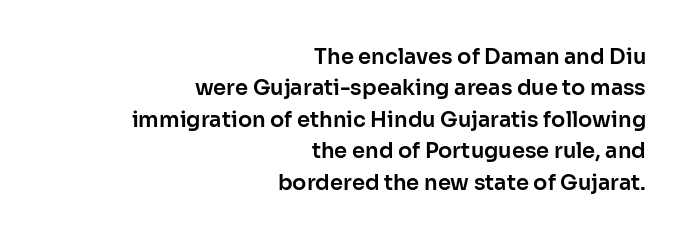
The image shows 21 px text type, upright; set right-aligned, normal line spacing (1.5x), normal letter spacing, not underlined.
